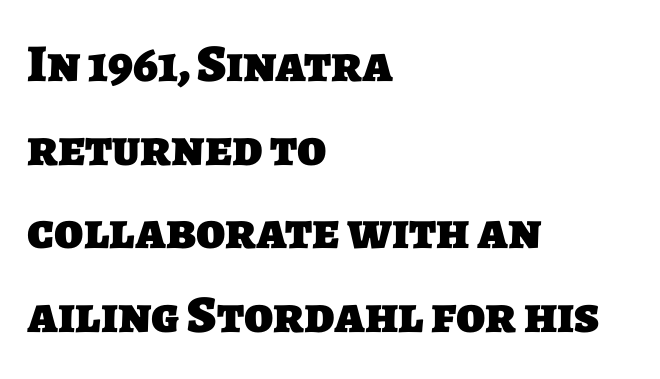
The image shows 53 px heavy sans-serif type; set left-aligned, normal line spacing (1.58x), normal letter spacing, not underlined; low stroke contrast and a large x-height.
